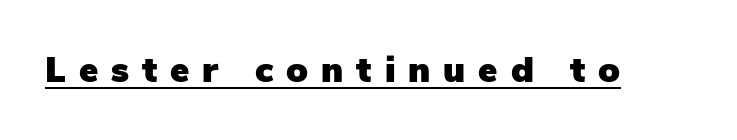
The image shows 36 px sans-serif type, upright; set unusually wide letter spacing (+0.36 em), underlined; low stroke contrast and a medium x-height.
